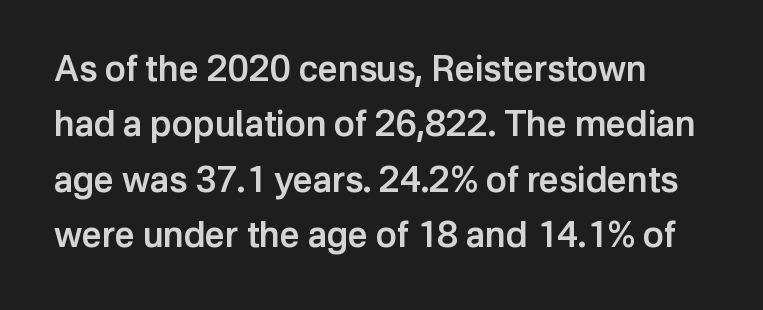
The image shows 35 px semibold sans-serif type, upright; set normal line spacing (1.58x), normal letter spacing, not underlined; low stroke contrast and a medium x-height.
